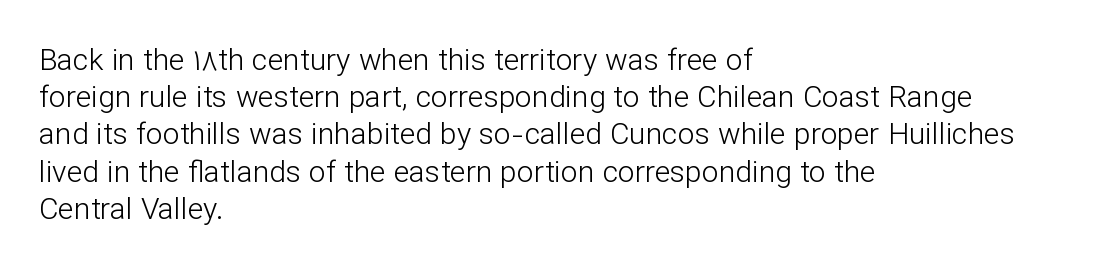
{"serif": "no", "italic": "no", "bold": "no", "weight": "light", "width": "normal", "stroke_contrast": "low", "x_height": "medium", "monospaced": "no", "underline": "no", "align": "left", "line_spacing_ratio": 1.24, "letter_spacing": "normal", "letter_spacing_em": 0.0, "glyph_px": 30}
